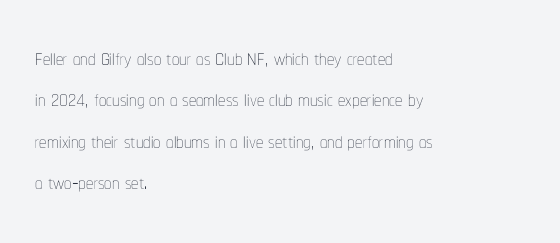
The image shows 29 px thin, condensed type, upright; set left-aligned, normal line spacing (1.43x), normal letter spacing, not underlined; low stroke contrast and a medium x-height.
